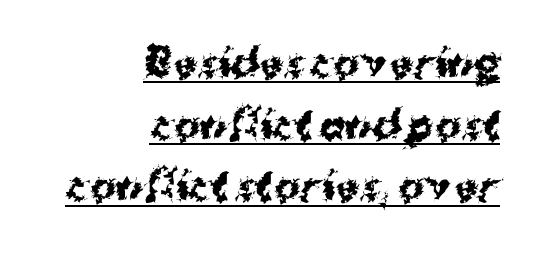
{"serif": "no", "bold": "yes", "weight": "bold", "width": "normal", "stroke_contrast": "medium", "x_height": "medium", "monospaced": "no", "underline": "yes", "align": "right", "line_spacing": "normal", "line_spacing_ratio": 1.58, "letter_spacing": "normal", "letter_spacing_em": 0.0, "glyph_px": 39}
